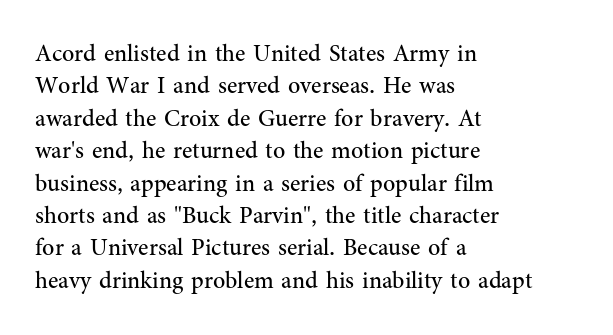
The image shows 24 px text type, upright; set left-aligned, normal line spacing (1.35x), normal letter spacing, not underlined.
